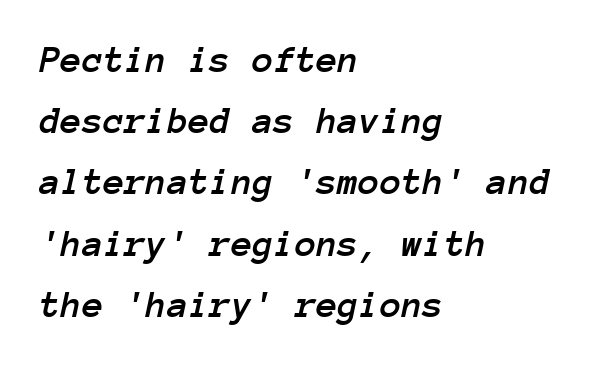
The image shows 39 px text type, italic (leaning right), monospaced; set left-aligned, normal line spacing (1.57x), normal letter spacing, not underlined; low stroke contrast and a medium x-height.
